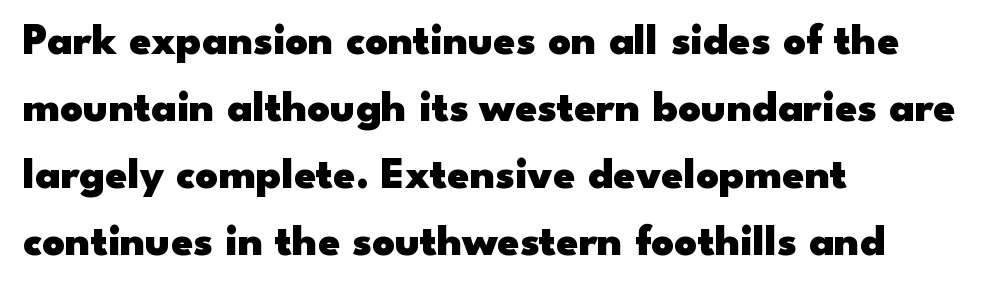
{"serif": "no", "italic": "no", "bold": "yes", "weight": "heavy", "width": "wide", "stroke_contrast": "low", "x_height": "small", "monospaced": "no", "underline": "no", "align": "left", "line_spacing": "normal", "line_spacing_ratio": 1.52, "letter_spacing": "normal", "letter_spacing_em": 0.0, "glyph_px": 44}
